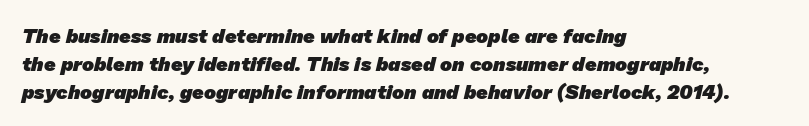
Q: Is the text bold? A: Yes.
Q: Is the text underlined? A: No.
Q: How is the paragraph aligned? A: Left-aligned.
Q: Is the spacing between letters normal or unusually wide? A: Normal.
Q: Is the spacing between lines tight, normal or loose? A: Normal.
